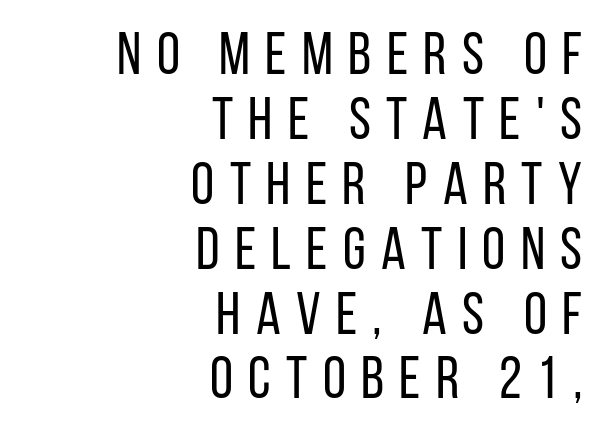
The letters are spread apart with noticeably loose tracking. The letters advance in unequal steps, a hallmark of proportional type. Caption: face not bold, strokes unweighted. What's the leading like? Squeezed, with rows nearly overlapping.
